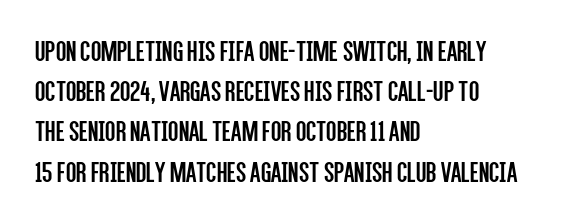
The image shows 30 px regular-weight, condensed sans-serif type, upright; set left-aligned, normal line spacing (1.34x), normal letter spacing, not underlined; low stroke contrast and a large x-height.
